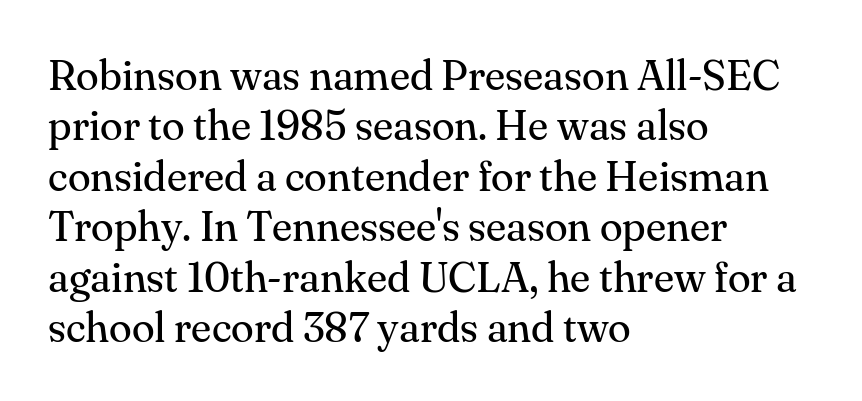
The image shows 42 px regular-weight serif type, upright; set left-aligned, line spacing 1.2x, normal letter spacing, not underlined; medium stroke contrast and a small x-height.
